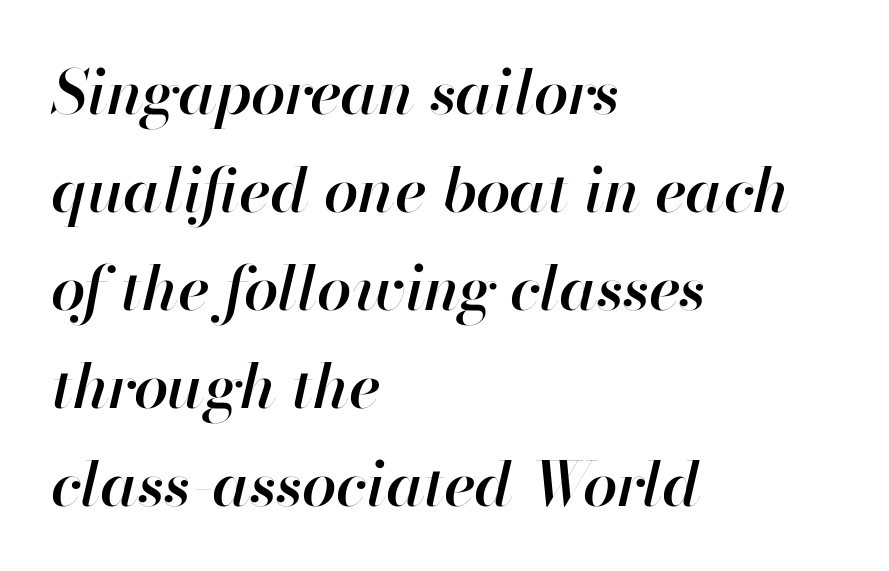
Note the varied advance widths — an 'i' is clearly narrower than an 'm'. Is there much room between lines? A standard amount, neither cramped nor airy. Students, note that the glyphs here touch the page at normal intervals. Moderately thickened strokes mark this as semibold type. Italic: yes, the glyphs are oblique.
